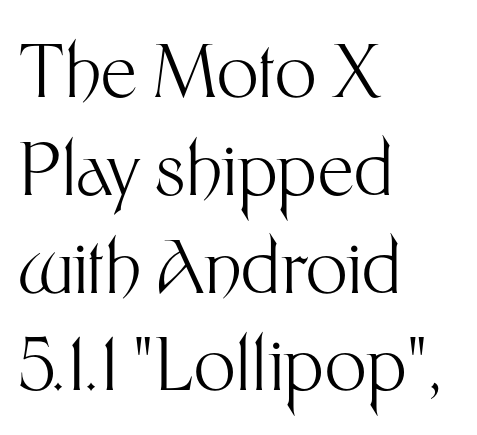
The image shows 73 px light sans-serif type, upright; set left-aligned, normal line spacing (1.34x), normal letter spacing, not underlined; medium stroke contrast and a medium x-height.
